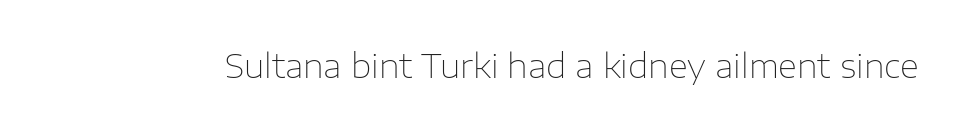
The image shows 33 px thin sans-serif type, upright; set normal letter spacing, not underlined; low stroke contrast and a medium x-height.
